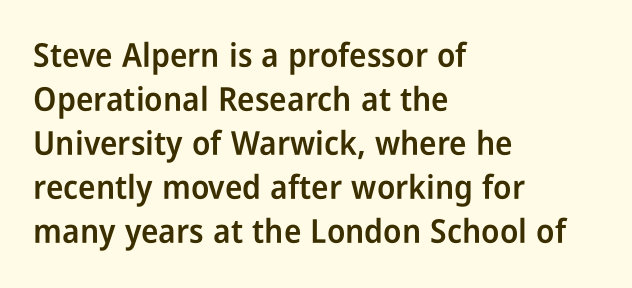
Q: Is the text bold? A: Semi-bold.
Q: Is the text italic (slanted)? A: No, it is upright.
Q: Is the typeface a serif or a sans-serif typeface? A: Sans-serif.
Q: Is the text underlined? A: No.
Q: How is the paragraph aligned? A: Left-aligned.
Q: Is the spacing between letters normal or unusually wide? A: Normal.
Q: Is the spacing between lines tight, normal or loose? A: Normal.
Q: Width (condensed, normal, or wide)? A: Condensed.
Q: Stroke contrast? A: Low.
Q: x-height? A: Medium.
Q: Monospaced? A: No.
